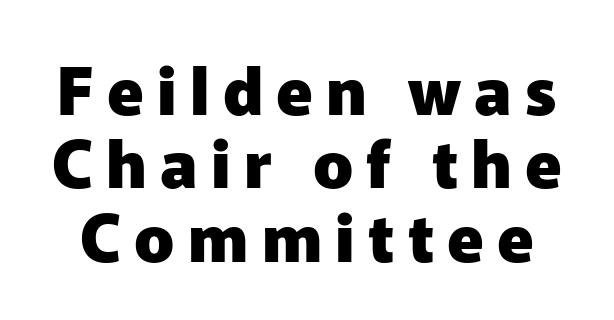
Nope, not italic — everything's standing straight. Caption: expanded tracking, letters set apart. Letters rest on an invisible, unmarked baseline. This sample has the flowing, uneven cadence of proportional lettering. A full-strength bold gives these letters their thick strokes. Summary of vertical rhythm: compact, with narrow interline spacing.
